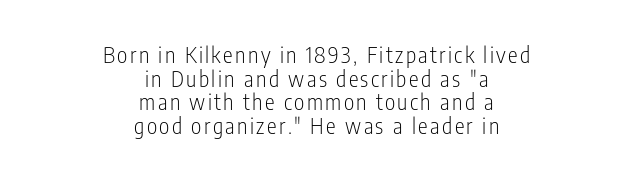
The image shows 22 px text type, upright; set centered, tight line spacing (1.07x), not underlined.
